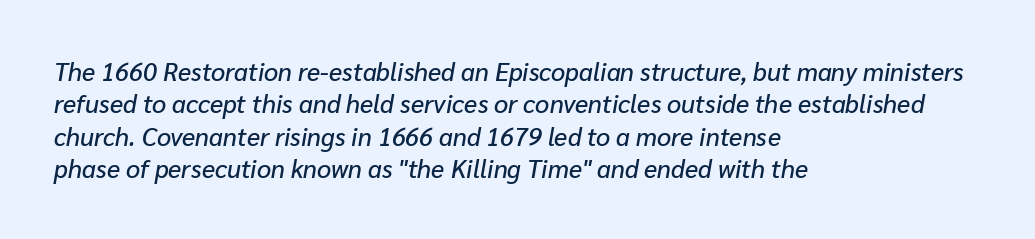
The image shows 25 px text type, italic (leaning right); set left-aligned, normal line spacing (1.3x), normal letter spacing, not underlined.
